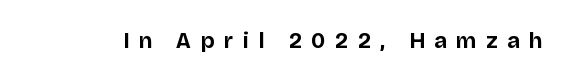
{"italic": "no", "bold": "yes", "underline": "no", "letter_spacing": "wide", "letter_spacing_em": 0.43, "glyph_px": 22}
